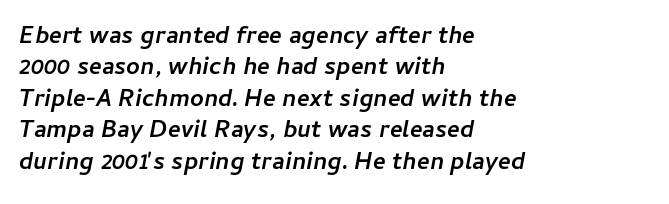
Q: Is the text bold? A: Yes.
Q: Is the text italic (slanted)? A: Yes, it leans right by about 11 degrees.
Q: Is the text underlined? A: No.
Q: How is the paragraph aligned? A: Left-aligned.
Q: Is the spacing between letters normal or unusually wide? A: Normal.
Q: Is the spacing between lines tight, normal or loose? A: Normal.
